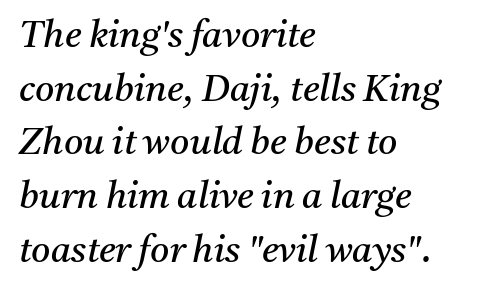
The image shows 37 px regular-weight serif type, italic (leaning right); set left-aligned, normal line spacing (1.45x), normal letter spacing, not underlined; medium stroke contrast and a medium x-height.
